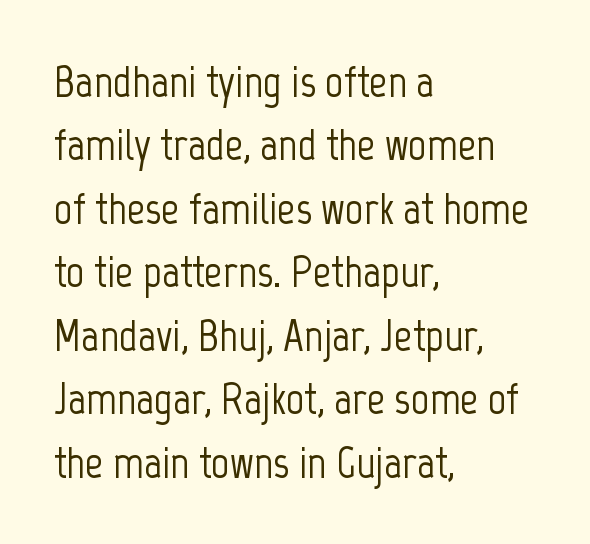
The image shows 45 px condensed sans-serif type, upright; set left-aligned, normal line spacing (1.41x), normal letter spacing, not underlined; low stroke contrast and a medium x-height.
